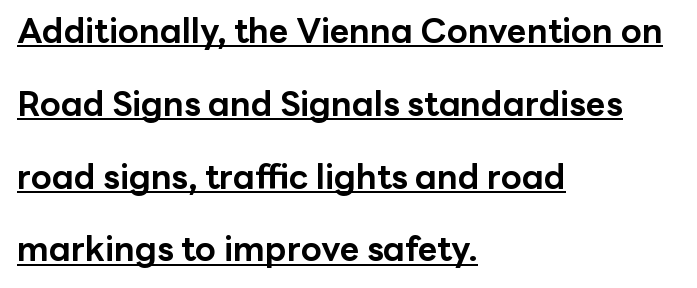
Q: Is the text bold? A: Yes.
Q: Is the text italic (slanted)? A: No, it is upright.
Q: Is the typeface a serif or a sans-serif typeface? A: Sans-serif.
Q: Is the text underlined? A: Yes.
Q: How is the paragraph aligned? A: Left-aligned.
Q: Is the spacing between letters normal or unusually wide? A: Normal.
Q: Is the spacing between lines tight, normal or loose? A: Loose.
Q: Width (condensed, normal, or wide)? A: Normal.
Q: Stroke contrast? A: Low.
Q: x-height? A: Medium.
Q: Monospaced? A: No.
